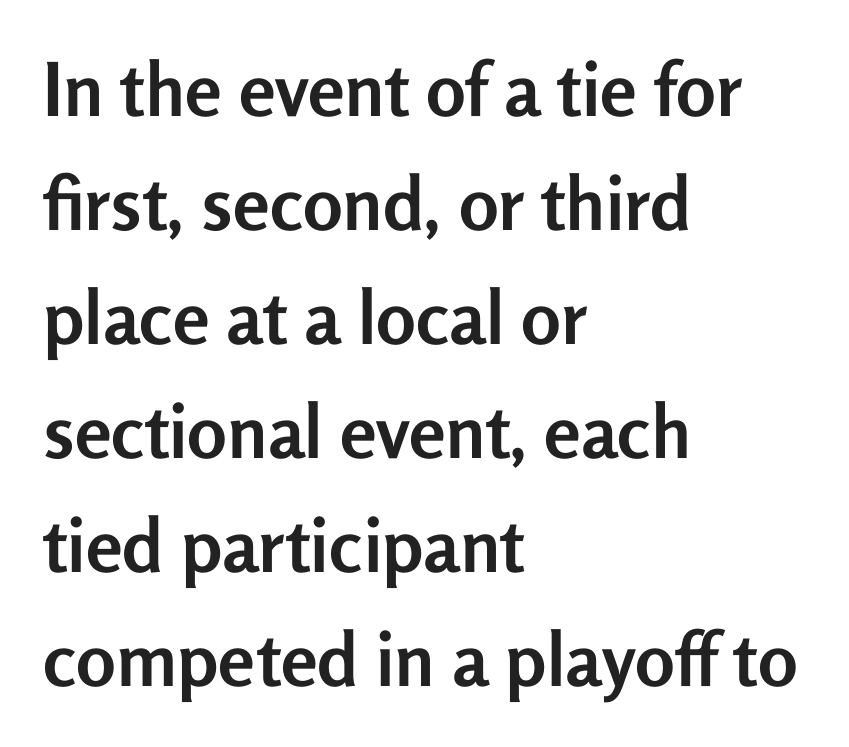
Q: Is the text bold? A: Yes.
Q: Is the text italic (slanted)? A: No, it is upright.
Q: Is the typeface a serif or a sans-serif typeface? A: Sans-serif.
Q: Is the text underlined? A: No.
Q: How is the paragraph aligned? A: Left-aligned.
Q: Is the spacing between letters normal or unusually wide? A: Normal.
Q: Is the spacing between lines tight, normal or loose? A: Normal.
Q: Width (condensed, normal, or wide)? A: Normal.
Q: Stroke contrast? A: Low.
Q: x-height? A: Medium.
Q: Monospaced? A: No.
